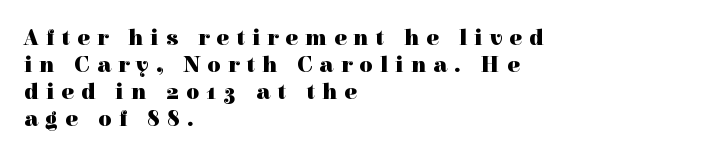
Is the type bold? Yes — the strokes are clearly thick and heavy. Where is the straight margin? On the left. The gaps between neighbouring characters are conspicuously large. Underlining? Definitely not there. No italicization has been applied; the sample stays upright.
